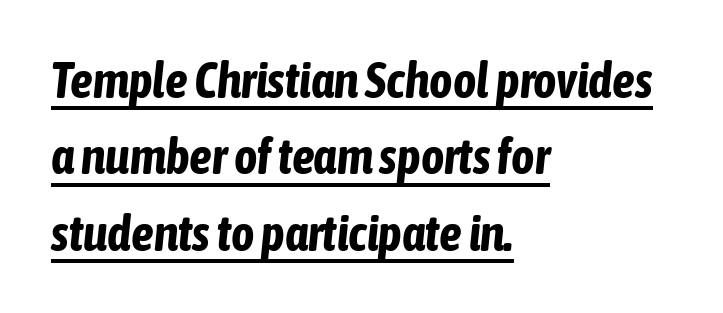
These lines are set flush left with a ragged right edge. Quick note: interline space is typical. It's the slanting kind of type. You could call the tracking neutral — neither tight nor loose. Each letter keeps its own natural width here, so spacing adapts to shape.
